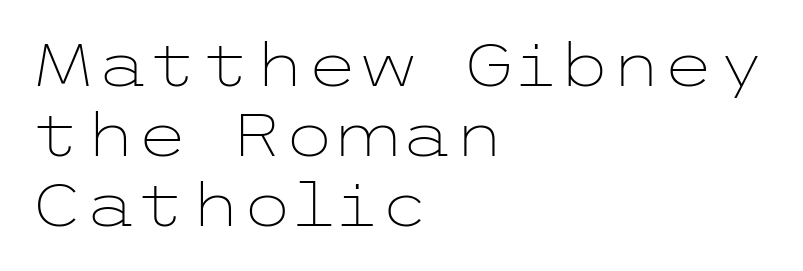
This rendering uses left alignment, leaving the right contour irregular. Nope, no serifs anywhere on these letters. The letters stand straight up with perfectly vertical stems. Bare-footed words on every line.
